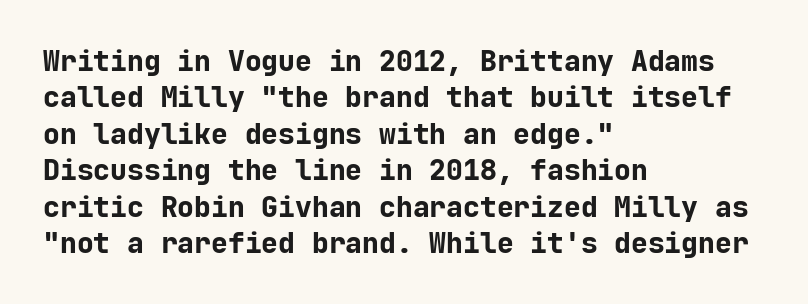
{"serif": "no", "italic": "no", "bold": "yes", "weight": "bold", "width": "normal", "stroke_contrast": "low", "x_height": "medium", "monospaced": "yes", "underline": "no", "align": "left", "line_spacing": "normal", "line_spacing_ratio": 1.3, "letter_spacing": "normal", "letter_spacing_em": 0.0, "glyph_px": 28}
